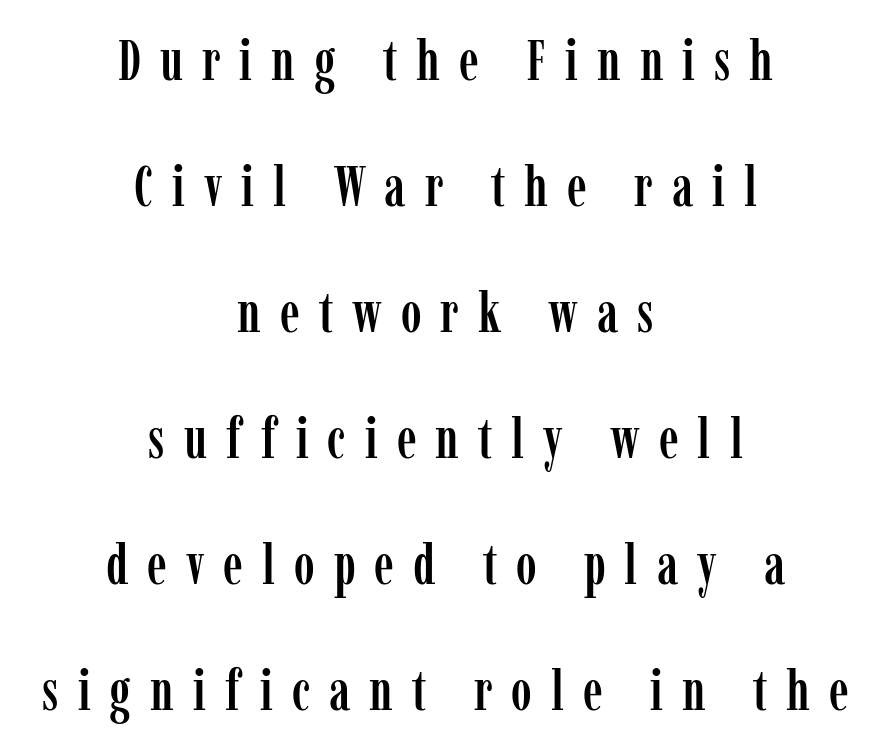
In terms of letterspacing, this is a distinctly airy, spread setting. Has an underline been added? It has not. Serifs: yes, visible at the terminals of the letterforms. The rendering positions every line midway between the sides. Is this a fixed-width face? No — the glyphs have proportional, varying widths.
